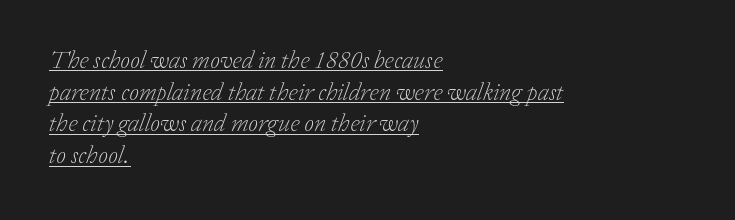
Q: Is the text bold? A: No.
Q: Is the text italic (slanted)? A: Yes, it leans right by about 20 degrees.
Q: Is the text underlined? A: Yes.
Q: How is the paragraph aligned? A: Left-aligned.
Q: Is the spacing between letters normal or unusually wide? A: Normal.
Q: Is the spacing between lines tight, normal or loose? A: Normal.
